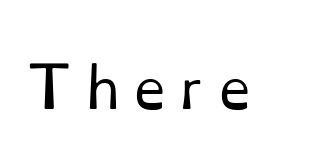
The image shows 53 px regular-weight serif type, upright; set unusually wide letter spacing (+0.25 em), not underlined; low stroke contrast and a small x-height.
